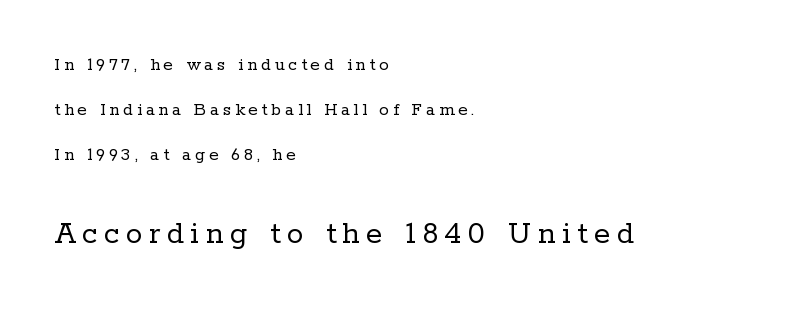
Q: Is the text bold? A: No.
Q: Is the text italic (slanted)? A: No, it is upright.
Q: Is the typeface a serif or a sans-serif typeface? A: Serif.
Q: Is the text underlined? A: No.
Q: How is the paragraph aligned? A: Left-aligned.
Q: Is the spacing between letters normal or unusually wide? A: Unusually wide.
Q: Is the spacing between lines tight, normal or loose? A: Loose.
Q: Which block of text is set in a larger size, the first (top) or the second (bottom)? A: The second (bottom) one.
Q: Width (condensed, normal, or wide)? A: Normal.
Q: Stroke contrast? A: Low.
Q: x-height? A: Medium.
Q: Monospaced? A: No.
